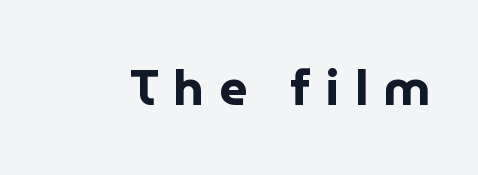
The image shows 49 px bold sans-serif type, upright; set unusually wide letter spacing (+0.31 em), not underlined; low stroke contrast and a medium x-height.
